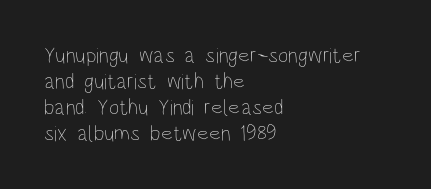
Q: Is the text bold? A: No.
Q: Is the text italic (slanted)? A: No, it is upright.
Q: Is the text underlined? A: No.
Q: How is the paragraph aligned? A: Left-aligned.
Q: Is the spacing between letters normal or unusually wide? A: Normal.
